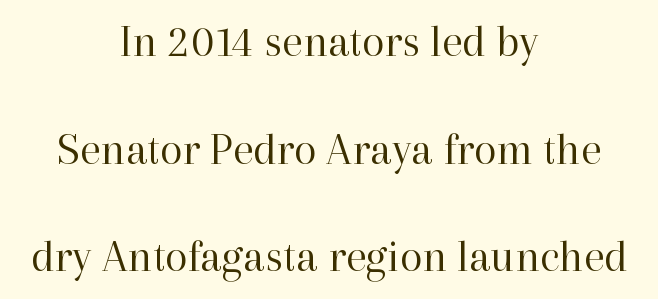
Q: Is the text bold? A: No.
Q: Is the text italic (slanted)? A: No, it is upright.
Q: Is the typeface a serif or a sans-serif typeface? A: Serif.
Q: Is the text underlined? A: No.
Q: How is the paragraph aligned? A: Centered.
Q: Is the spacing between letters normal or unusually wide? A: Normal.
Q: Is the spacing between lines tight, normal or loose? A: Loose.
Q: Width (condensed, normal, or wide)? A: Normal.
Q: Stroke contrast? A: High.
Q: x-height? A: Medium.
Q: Monospaced? A: No.
